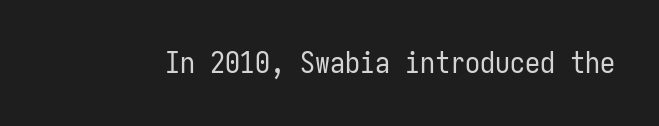
The image shows 30 px regular-weight, condensed sans-serif type, upright, monospaced; set normal letter spacing, not underlined; low stroke contrast and a medium x-height.
